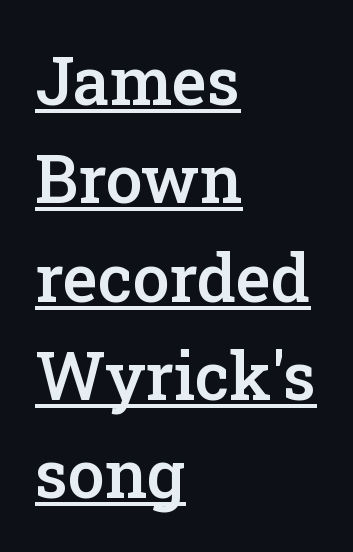
Q: Is the text bold? A: Semi-bold.
Q: Is the text italic (slanted)? A: No, it is upright.
Q: Is the typeface a serif or a sans-serif typeface? A: Serif.
Q: Is the text underlined? A: Yes.
Q: How is the paragraph aligned? A: Left-aligned.
Q: Is the spacing between letters normal or unusually wide? A: Normal.
Q: Is the spacing between lines tight, normal or loose? A: Normal.
Q: Width (condensed, normal, or wide)? A: Normal.
Q: Stroke contrast? A: Low.
Q: x-height? A: Medium.
Q: Monospaced? A: No.
